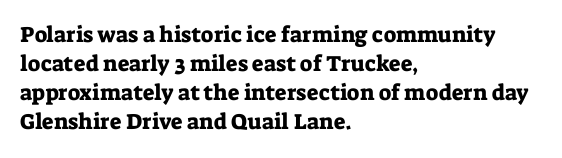
The image shows 22 px text type, upright; set left-aligned, normal line spacing (1.32x), normal letter spacing, not underlined.
